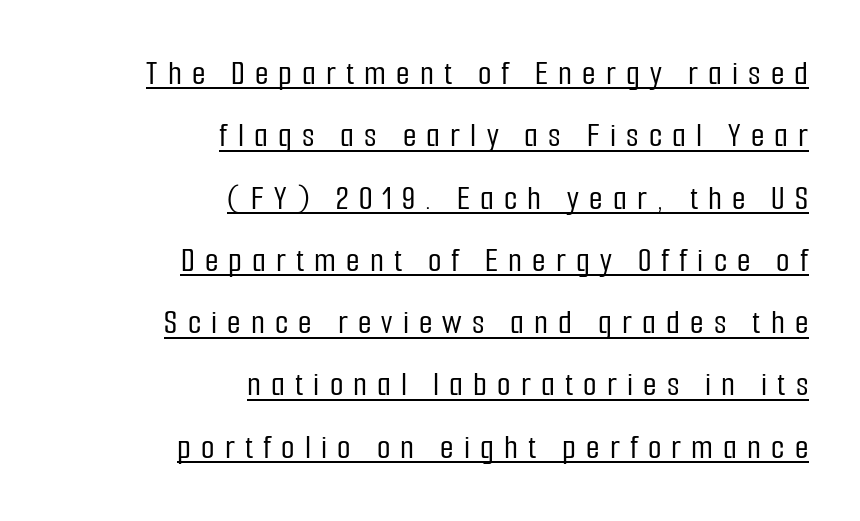
{"serif": "no", "italic": "no", "width": "condensed", "stroke_contrast": "low", "x_height": "medium", "monospaced": "no", "underline": "yes", "align": "right", "line_spacing_ratio": 1.78, "letter_spacing": "wide", "letter_spacing_em": 0.29, "glyph_px": 35}
